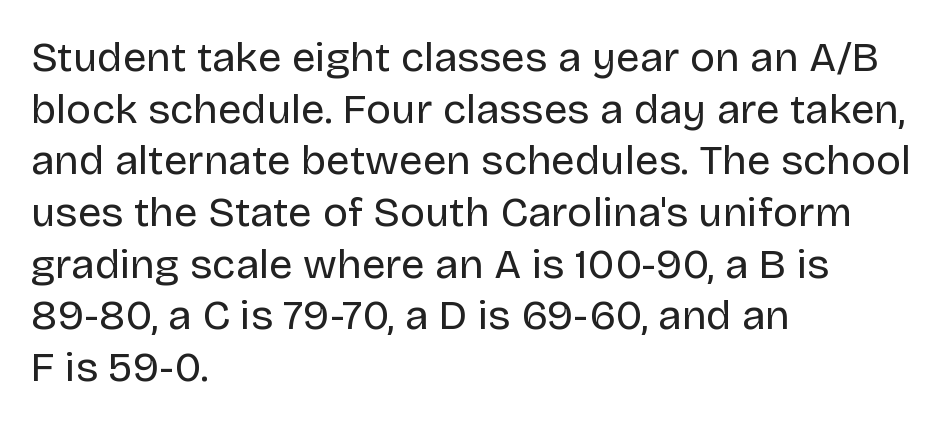
{"serif": "no", "italic": "no", "bold": "no", "weight": "regular", "width": "normal", "stroke_contrast": "low", "x_height": "large", "monospaced": "no", "underline": "no", "align": "left", "line_spacing_ratio": 1.23, "letter_spacing": "normal", "letter_spacing_em": 0.0, "glyph_px": 42}
